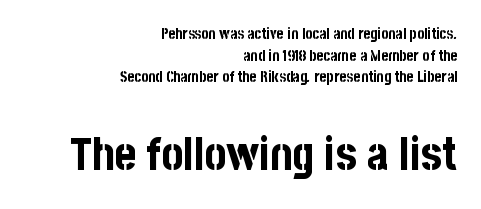
{"serif": "no", "italic": "no", "bold": "yes", "weight": "bold", "width": "condensed", "stroke_contrast": "low", "x_height": "large", "monospaced": "no", "underline": "no", "align": "right", "line_spacing": "normal", "line_spacing_ratio": 1.44, "letter_spacing": "normal", "letter_spacing_em": 0.0, "larger_block": "second", "size_ratio": 3.07, "glyph_px": 46}
